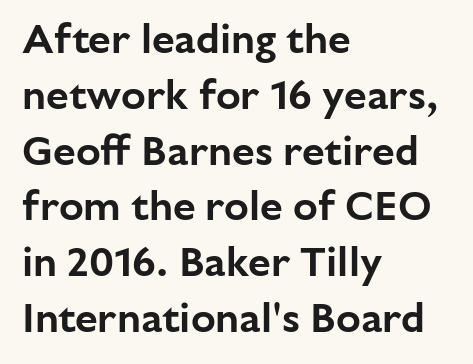
{"serif": "no", "italic": "no", "width": "normal", "stroke_contrast": "low", "x_height": "medium", "monospaced": "no", "underline": "no", "align": "left", "line_spacing": "normal", "line_spacing_ratio": 1.36, "letter_spacing": "normal", "letter_spacing_em": 0.0, "glyph_px": 41}
